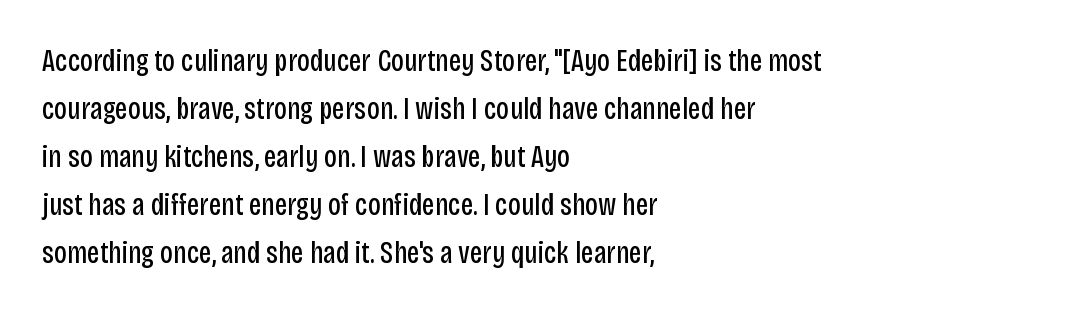
{"serif": "no", "italic": "no", "bold": "no", "weight": "regular", "width": "condensed", "stroke_contrast": "low", "x_height": "large", "monospaced": "no", "underline": "no", "align": "left", "line_spacing": "normal", "line_spacing_ratio": 1.55, "letter_spacing": "normal", "letter_spacing_em": 0.0, "glyph_px": 31}
